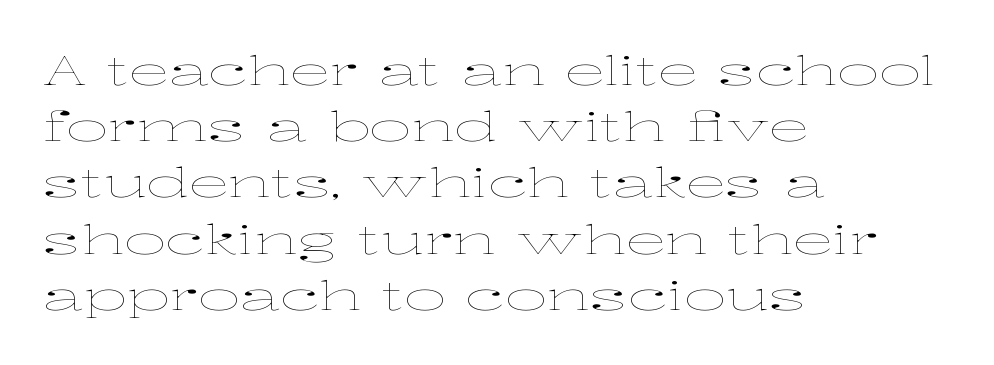
{"italic": "no", "bold": "no", "weight": "thin", "width": "wide", "stroke_contrast": "low", "x_height": "medium", "monospaced": "no", "underline": "no", "align": "left", "line_spacing": "normal", "line_spacing_ratio": 1.37, "letter_spacing": "normal", "letter_spacing_em": 0.0, "glyph_px": 41}
